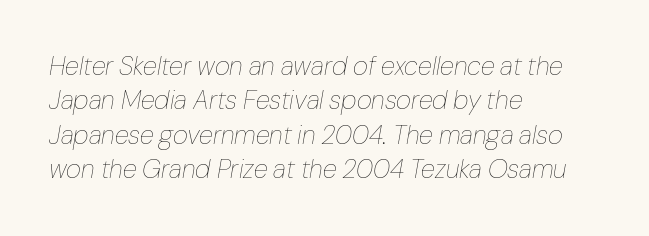
The image shows 26 px text type, italic (leaning right); set left-aligned, normal line spacing (1.32x), normal letter spacing, not underlined.
